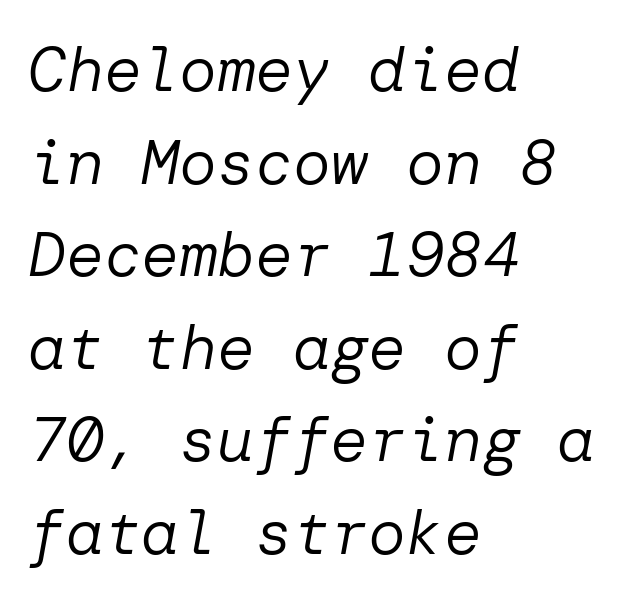
On a weight scale, this lands at 450 or below. Honestly, there is no underline to notice here at all. Tracking value appears to be zero — textbook default spacing. Notice how the stems are inclined rather than vertical — that's the hallmark of italics. Compared with a centered layout, this one pins lines to the left instead.
